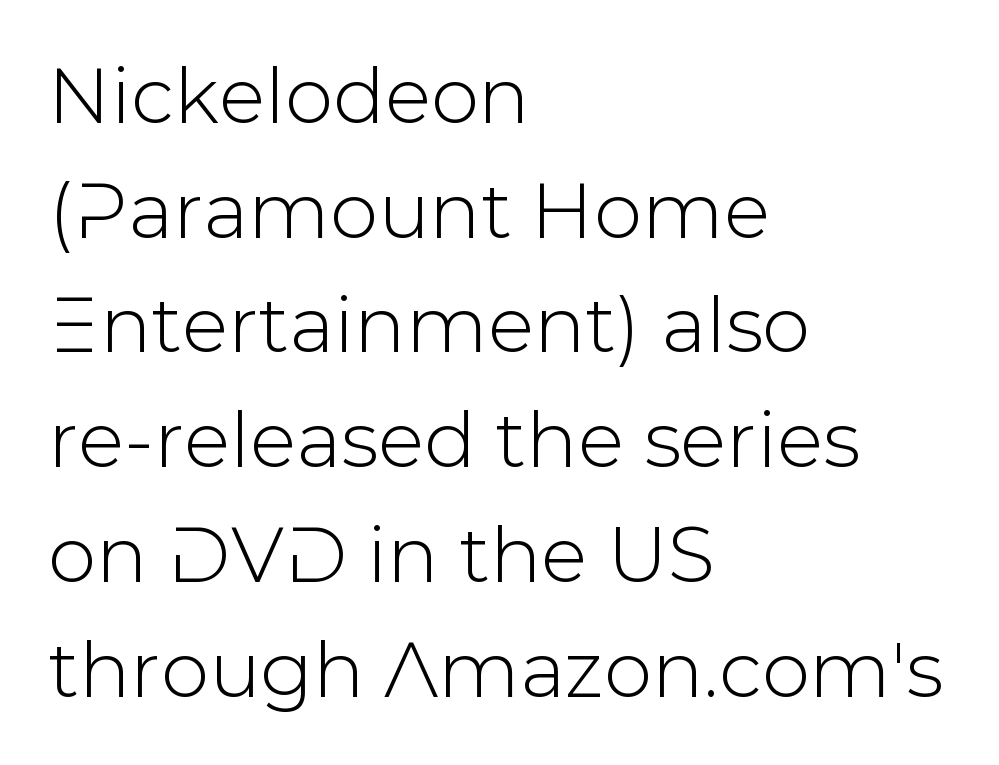
The compositor pushed each line to the left boundary. Type without underlining. Characters remain perfectly vertical along every line. Interline gaps are of average width in this sample. Nothing sits at the stroke ends, so this counts as sans-serif.
